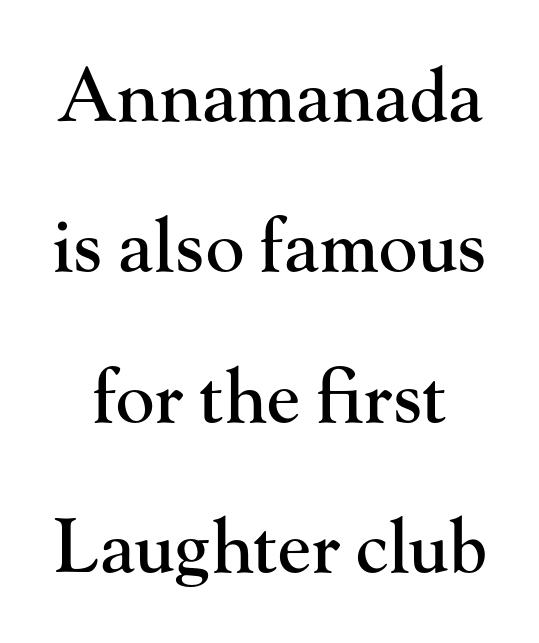
{"serif": "yes", "italic": "no", "width": "normal", "stroke_contrast": "high", "x_height": "small", "monospaced": "no", "underline": "no", "line_spacing": "loose", "line_spacing_ratio": 2.06, "letter_spacing": "normal", "letter_spacing_em": 0.0, "glyph_px": 73}
